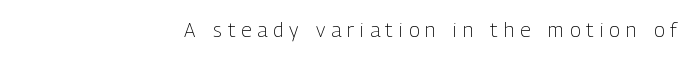
{"italic": "no", "bold": "no", "underline": "no", "align": "right", "letter_spacing": "wide", "letter_spacing_em": 0.3, "glyph_px": 20}
